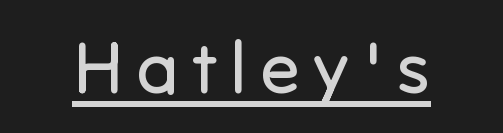
Q: Is the text bold? A: No.
Q: Is the text italic (slanted)? A: No, it is upright.
Q: Is the typeface a serif or a sans-serif typeface? A: Sans-serif.
Q: Is the text underlined? A: Yes.
Q: Width (condensed, normal, or wide)? A: Normal.
Q: Stroke contrast? A: Low.
Q: x-height? A: Medium.
Q: Monospaced? A: No.
